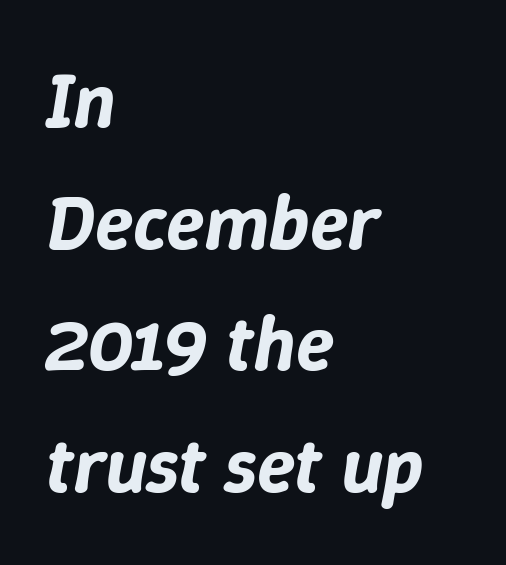
Any mark beneath the type? The region is blank. Interline gaps are of average width in this sample. An italicized treatment has been applied to the whole sample. A typesetter would call this proportional, since set widths differ per character. Notice how the passage keeps a crisp vertical edge on the left only. Tracking value appears to be zero — textbook default spacing.
